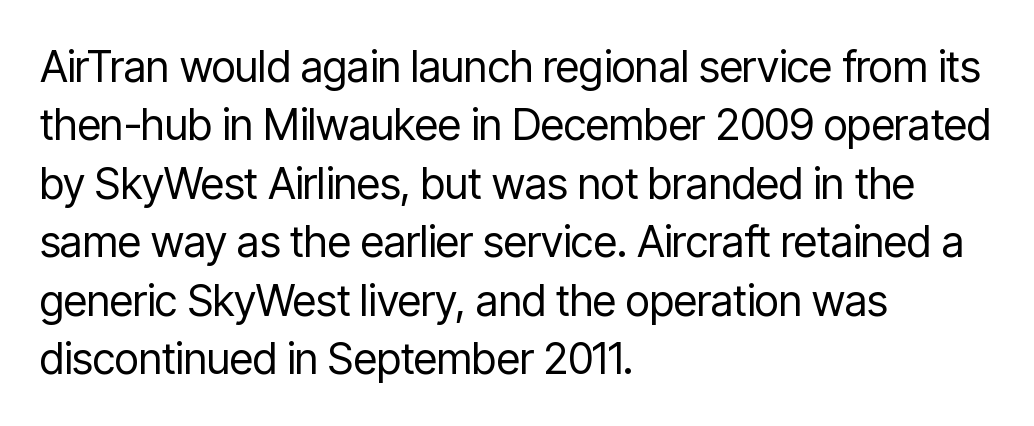
The image shows 43 px regular-weight, condensed sans-serif type, upright; set left-aligned, normal line spacing (1.36x), normal letter spacing, not underlined; low stroke contrast and a medium x-height.
